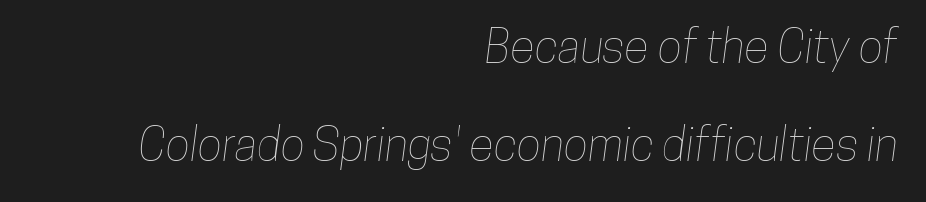
Bare-footed words on every line. Honestly, the letter spacing is just normal — you wouldn't notice it. Notice the wide empty band between every row — that's loose leading. Leftover space on each line is placed entirely before the opening word. Each letter keeps its own natural width here, so spacing adapts to shape.
